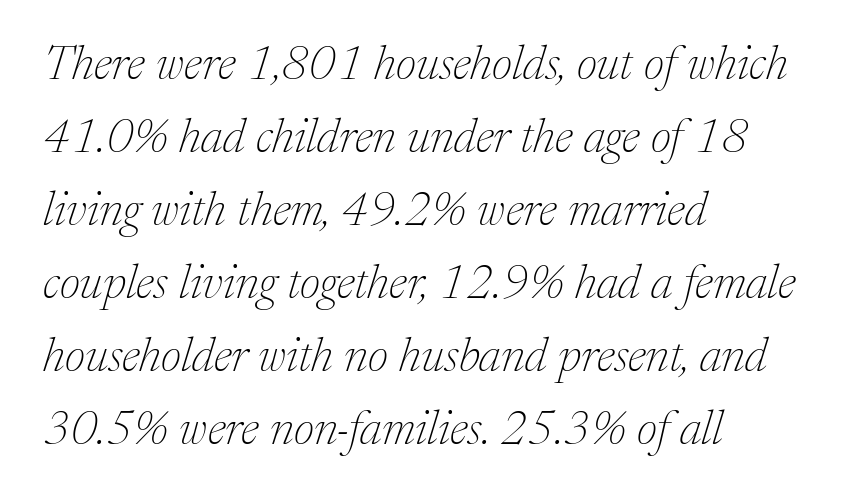
{"serif": "yes", "italic": "yes", "lean": "right", "slant_degrees": 17, "bold": "no", "weight": "thin", "width": "normal", "stroke_contrast": "medium", "x_height": "medium", "monospaced": "no", "underline": "no", "align": "left", "line_spacing": "normal", "line_spacing_ratio": 1.52, "letter_spacing": "normal", "letter_spacing_em": 0.0, "glyph_px": 48}
